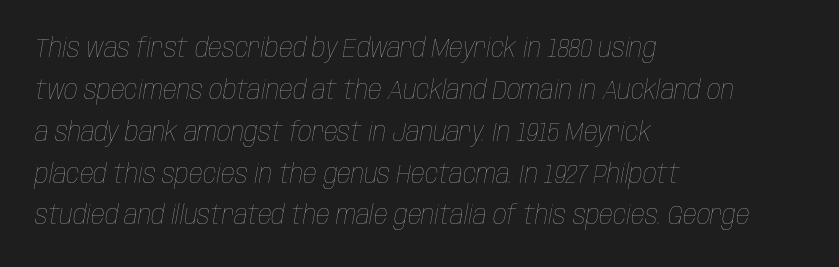
The image shows 27 px text type, italic (leaning right); set left-aligned, normal line spacing (1.55x), normal letter spacing, not underlined.
